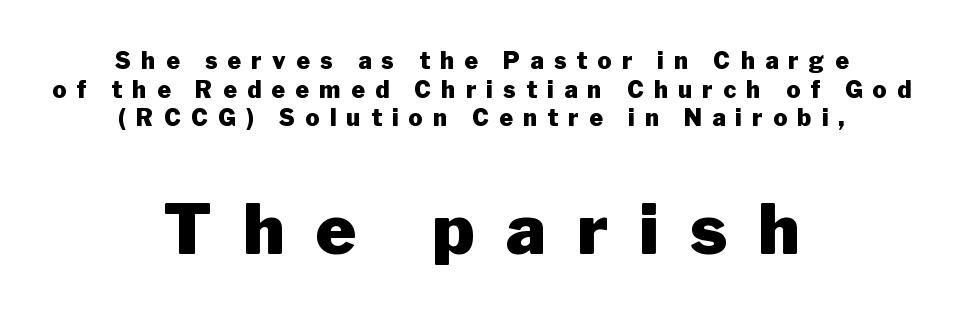
The image shows 69 px heavy sans-serif type, upright; set centered, normal line spacing (1.25x), unusually wide letter spacing (+0.45 em), not underlined; the second (bottom) block is 3.0x larger; low stroke contrast and a medium x-height.
